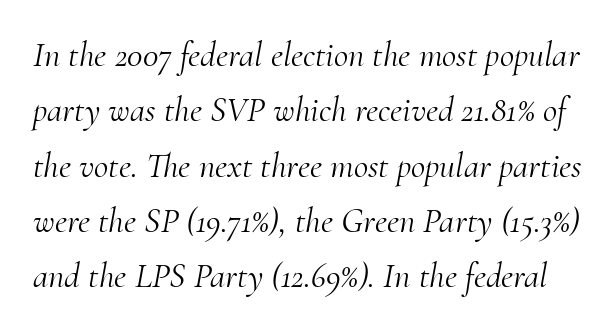
The image shows 35 px light serif type, italic (leaning right); set normal line spacing (1.58x), normal letter spacing, not underlined; medium stroke contrast and a small x-height.
